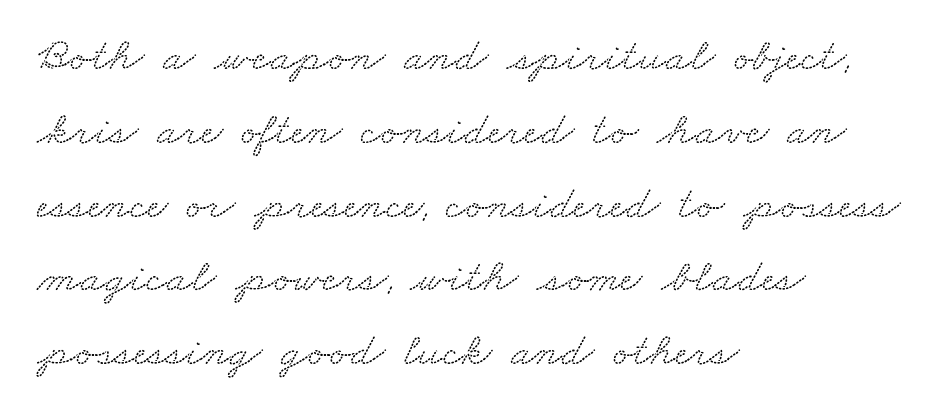
Q: Is the typeface a serif or a sans-serif typeface? A: Serif.
Q: Is the text underlined? A: No.
Q: How is the paragraph aligned? A: Left-aligned.
Q: Is the spacing between letters normal or unusually wide? A: Normal.
Q: Is the spacing between lines tight, normal or loose? A: Normal.
Q: Width (condensed, normal, or wide)? A: Wide.
Q: Stroke contrast? A: Low.
Q: x-height? A: Small.
Q: Monospaced? A: No.
